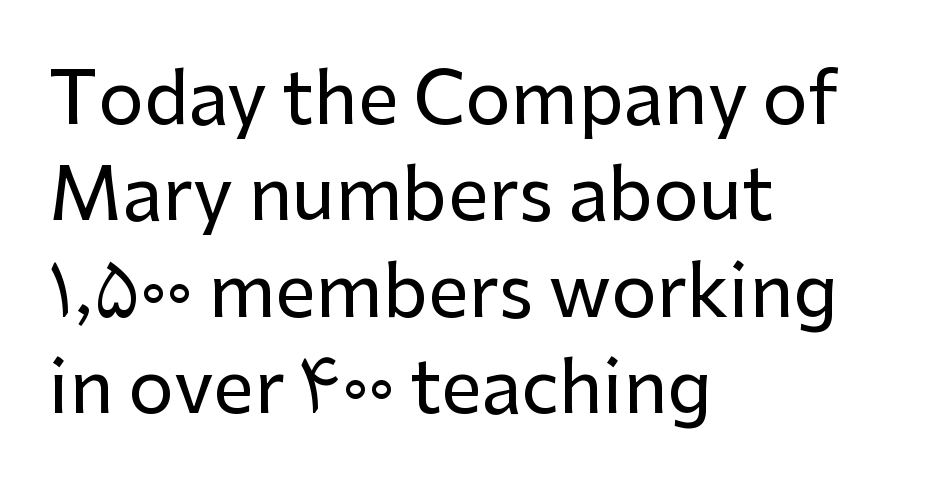
{"serif": "no", "italic": "no", "width": "normal", "stroke_contrast": "low", "x_height": "medium", "monospaced": "no", "underline": "no", "align": "left", "line_spacing": "normal", "line_spacing_ratio": 1.34, "letter_spacing": "normal", "letter_spacing_em": 0.0, "glyph_px": 72}
